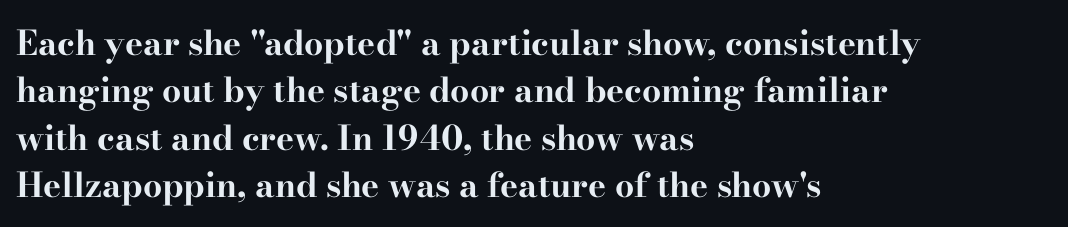
Visually the block forms a straight wall on the left and a jagged coastline on the right. What kind of face is this? One with serifs. Think of a printed novel: that variable character pitch is what you see here. Plenty of ink on the page — the face is bold. Nobody touched the tracking dial on this one. Upright lettering throughout.
